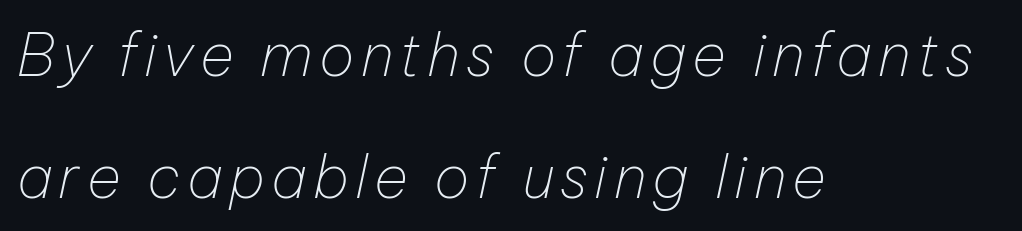
The image shows 59 px thin type, italic (leaning right); set left-aligned, loose line spacing (2.06x), not underlined; low stroke contrast and a medium x-height.
